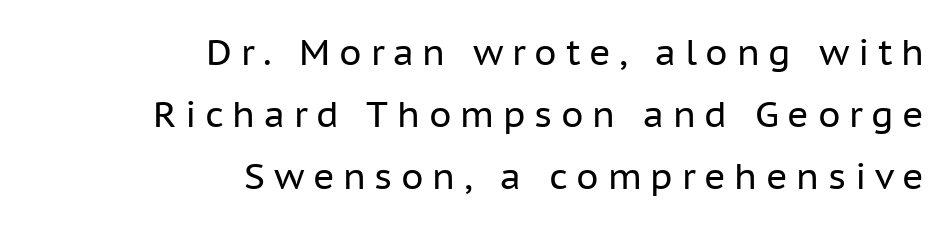
{"serif": "no", "italic": "no", "bold": "no", "weight": "regular", "width": "normal", "stroke_contrast": "low", "x_height": "medium", "monospaced": "no", "underline": "no", "align": "right", "line_spacing_ratio": 1.72, "letter_spacing": "wide", "letter_spacing_em": 0.24, "glyph_px": 36}
